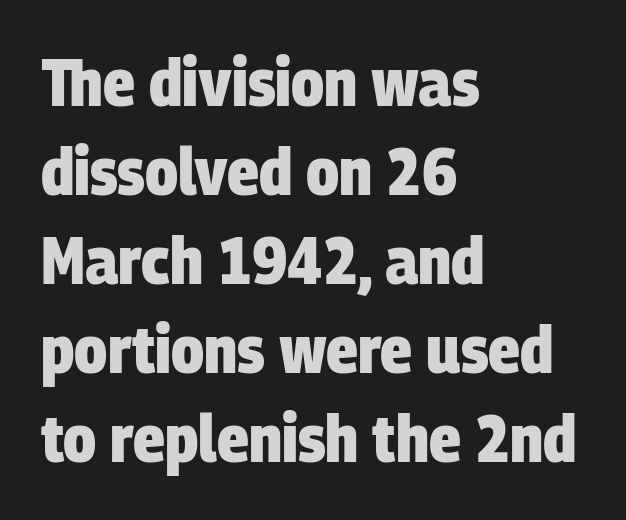
Q: Is the text bold? A: Yes.
Q: Is the typeface a serif or a sans-serif typeface? A: Sans-serif.
Q: Is the text underlined? A: No.
Q: How is the paragraph aligned? A: Left-aligned.
Q: Is the spacing between letters normal or unusually wide? A: Normal.
Q: Is the spacing between lines tight, normal or loose? A: Normal.
Q: Width (condensed, normal, or wide)? A: Condensed.
Q: Stroke contrast? A: Low.
Q: x-height? A: Large.
Q: Monospaced? A: No.
